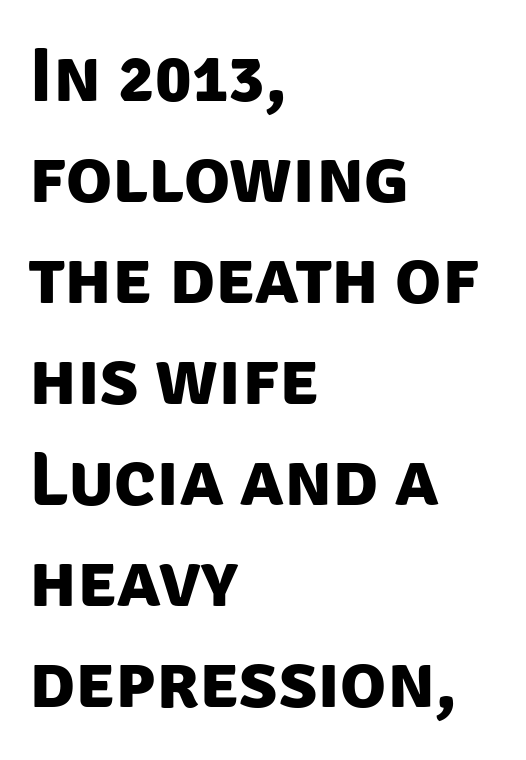
{"serif": "no", "bold": "yes", "weight": "bold", "width": "normal", "stroke_contrast": "low", "x_height": "large", "monospaced": "no", "underline": "no", "align": "left", "line_spacing": "normal", "line_spacing_ratio": 1.33, "letter_spacing": "normal", "letter_spacing_em": 0.0, "glyph_px": 76}
